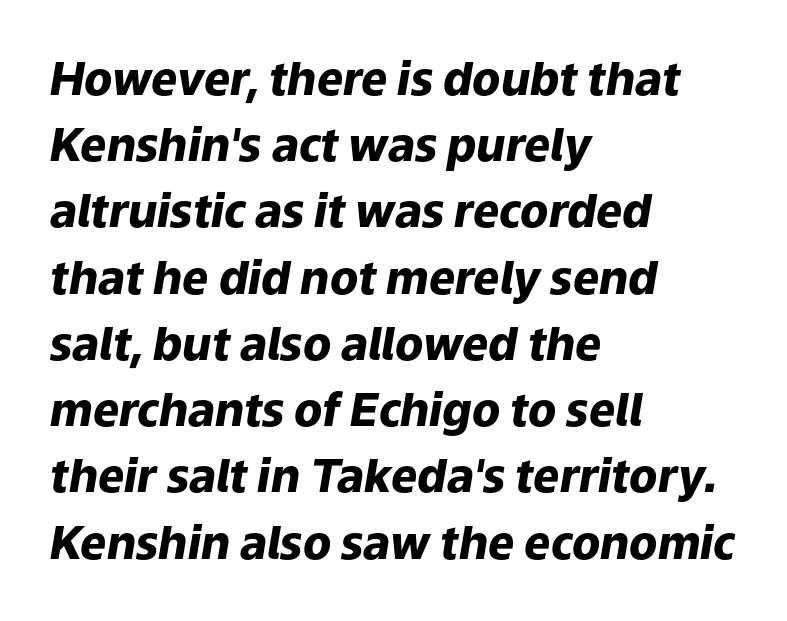
Q: Is the text bold? A: Yes.
Q: Is the text italic (slanted)? A: Yes, it leans right by about 9 degrees.
Q: Is the text underlined? A: No.
Q: How is the paragraph aligned? A: Left-aligned.
Q: Is the spacing between letters normal or unusually wide? A: Normal.
Q: Is the spacing between lines tight, normal or loose? A: Normal.
Q: Width (condensed, normal, or wide)? A: Normal.
Q: Stroke contrast? A: Low.
Q: x-height? A: Medium.
Q: Monospaced? A: No.
